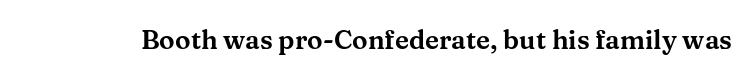
Is there any slant? The stems are plumb. Descenders are the only things crossing below the line. The line texture is even and compact thanks to regular tracking.
